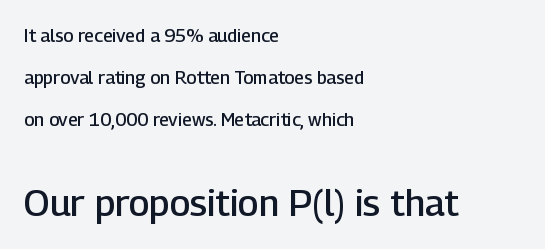
The image shows 37 px semibold sans-serif type, upright; set left-aligned, loose line spacing (2.34x), normal letter spacing, not underlined; the second (bottom) block is 2.06x larger; low stroke contrast and a medium x-height.
